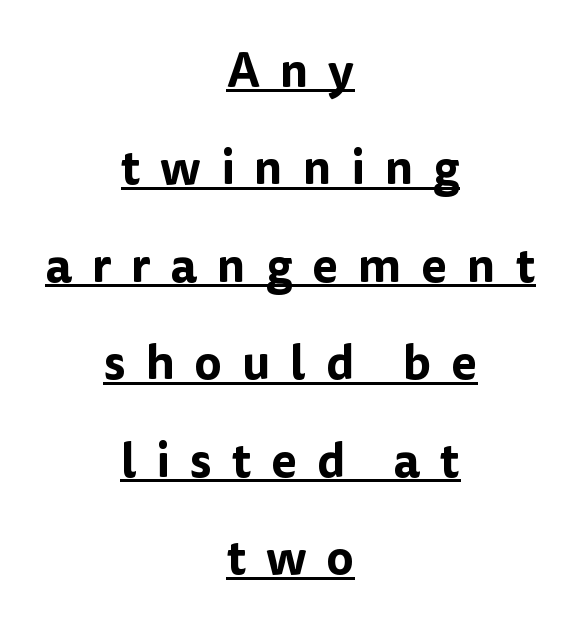
{"serif": "no", "italic": "no", "width": "normal", "stroke_contrast": "low", "x_height": "medium", "monospaced": "no", "underline": "yes", "align": "center", "line_spacing": "loose", "line_spacing_ratio": 2.03, "letter_spacing": "wide", "letter_spacing_em": 0.41, "glyph_px": 48}
